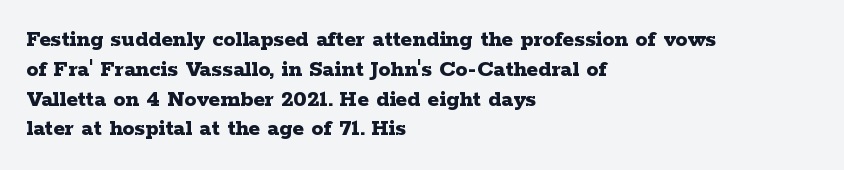
The image shows 24 px bold type, upright; set left-aligned, line spacing 1.24x, normal letter spacing, not underlined.
